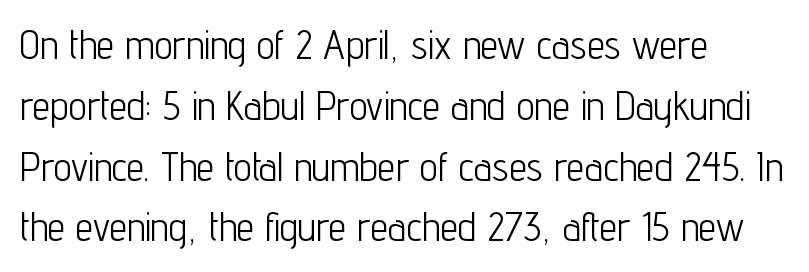
In CSS terms this would be text-align: left. The font family rendered here belongs to the sans-serif group. A typesetter would call this proportional, since set widths differ per character. Words appear dense and cohesive because spacing is normal.
